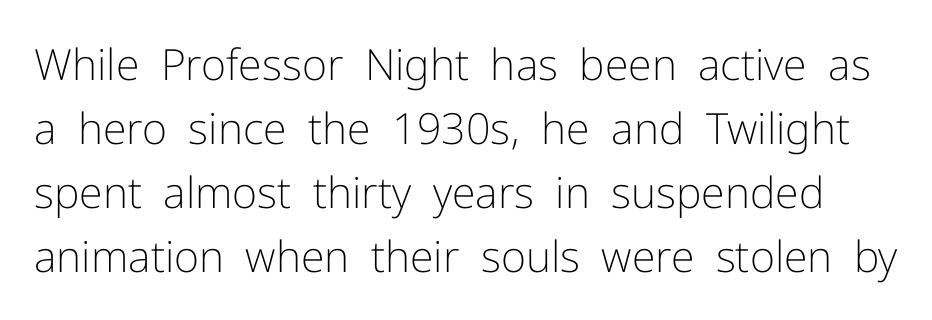
{"serif": "no", "italic": "no", "bold": "no", "weight": "light", "width": "normal", "stroke_contrast": "low", "x_height": "medium", "monospaced": "no", "underline": "no", "line_spacing": "normal", "line_spacing_ratio": 1.49, "letter_spacing": "normal", "letter_spacing_em": 0.0, "glyph_px": 43}
